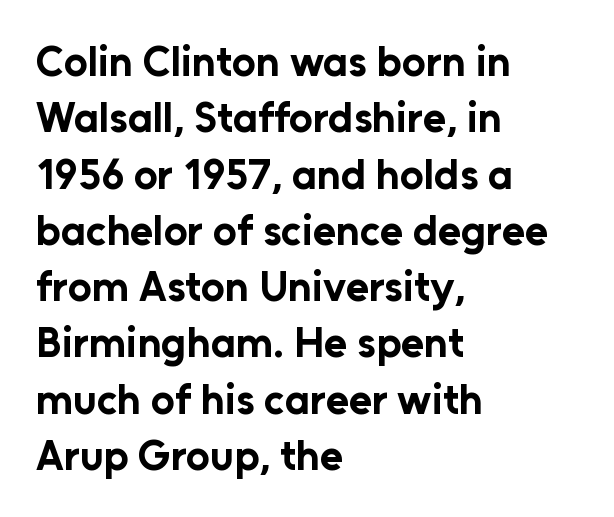
{"serif": "no", "italic": "no", "bold": "yes", "weight": "bold", "width": "normal", "stroke_contrast": "low", "x_height": "medium", "monospaced": "no", "underline": "no", "align": "left", "line_spacing": "normal", "line_spacing_ratio": 1.34, "letter_spacing": "normal", "letter_spacing_em": 0.0, "glyph_px": 42}
